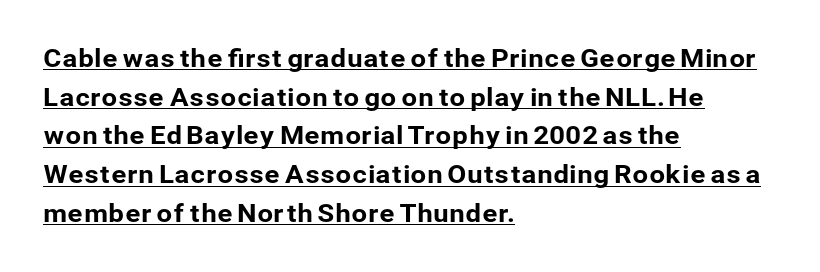
Each line starts at the same left margin while the right side varies. Compared with typical body copy, the letter spacing here is the same. Regarding leading, the lines here are spaced in the standard way. The letters stand upright; this is a roman face. The specimen includes a rule beneath the text block's lines.
